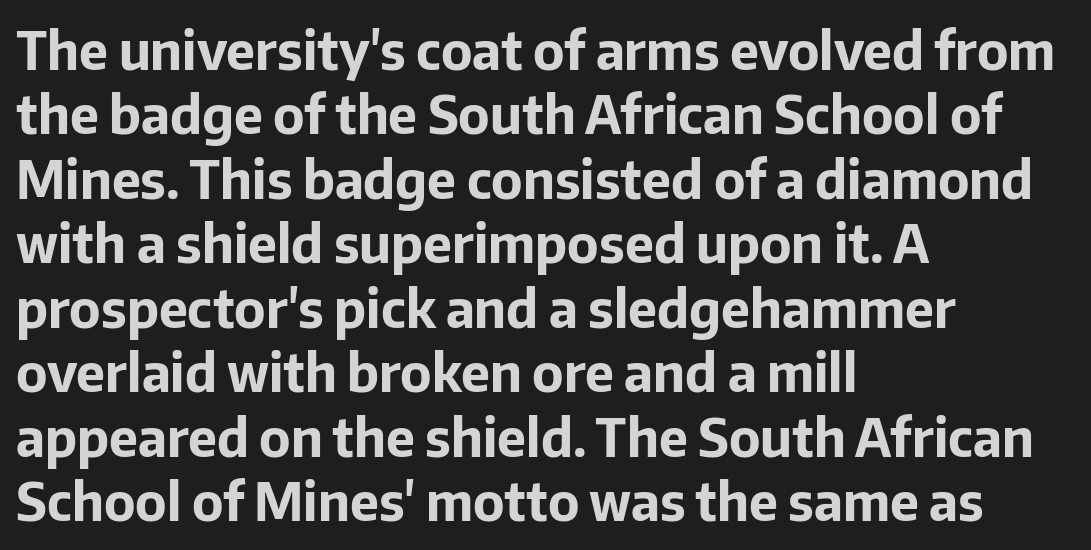
The image shows 52 px bold sans-serif type, upright; set left-aligned, line spacing 1.24x, normal letter spacing, not underlined; low stroke contrast and a medium x-height.
